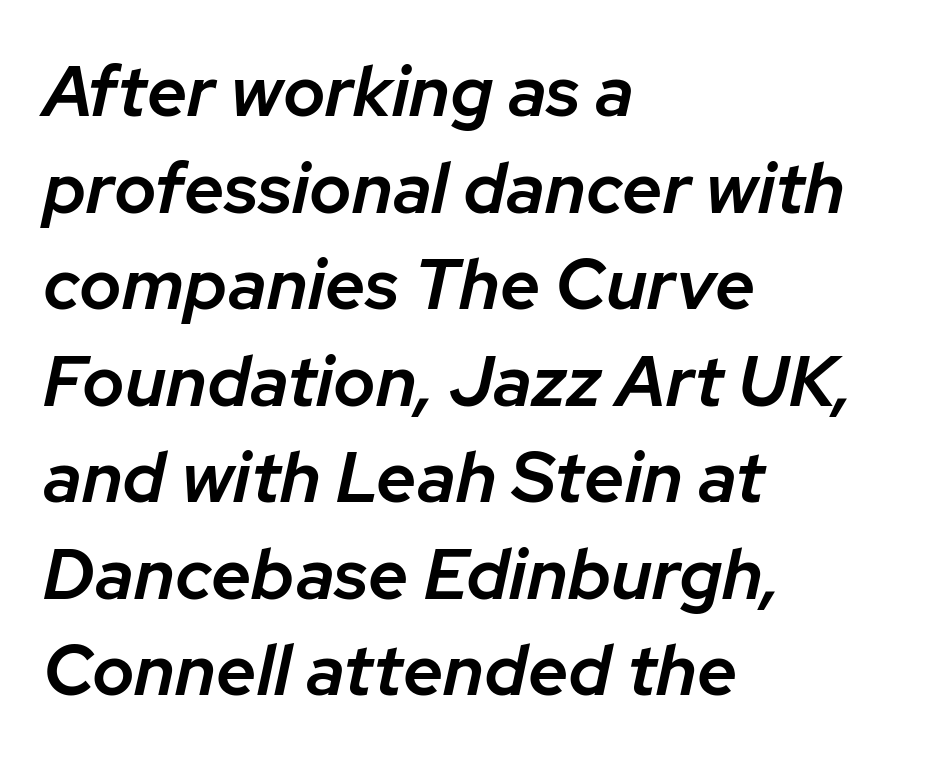
The image shows 71 px semibold type, italic (leaning right); set left-aligned, normal line spacing (1.36x), normal letter spacing, not underlined; low stroke contrast and a medium x-height.
